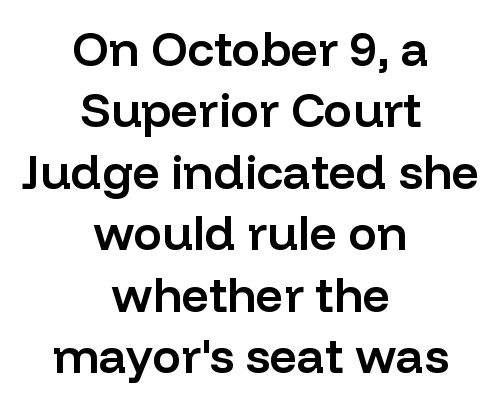
Q: Is the text bold? A: Semi-bold.
Q: Is the text italic (slanted)? A: No, it is upright.
Q: Is the typeface a serif or a sans-serif typeface? A: Sans-serif.
Q: Is the text underlined? A: No.
Q: How is the paragraph aligned? A: Centered.
Q: Is the spacing between letters normal or unusually wide? A: Normal.
Q: Is the spacing between lines tight, normal or loose? A: Normal.
Q: Width (condensed, normal, or wide)? A: Normal.
Q: Stroke contrast? A: Low.
Q: x-height? A: Medium.
Q: Monospaced? A: No.
